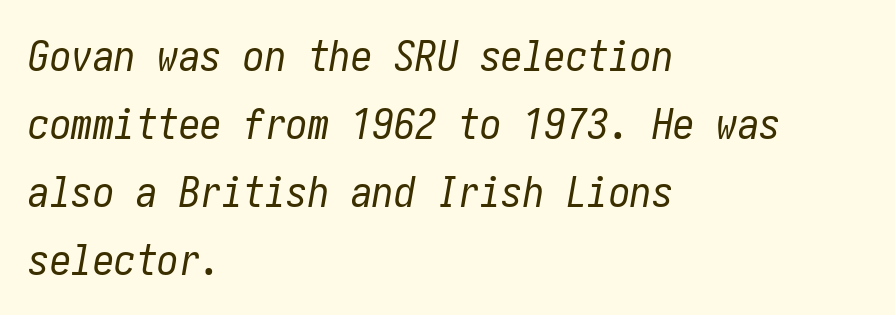
The string is rendered with underlining switched off. Successive baselines arrive at the customary interval. Is this a heavy cut? Hardly; it is regular or lighter. The rendering anchors every line to the left-hand side. Italic: yes, the glyphs are oblique. You could call the tracking neutral — neither tight nor loose.
